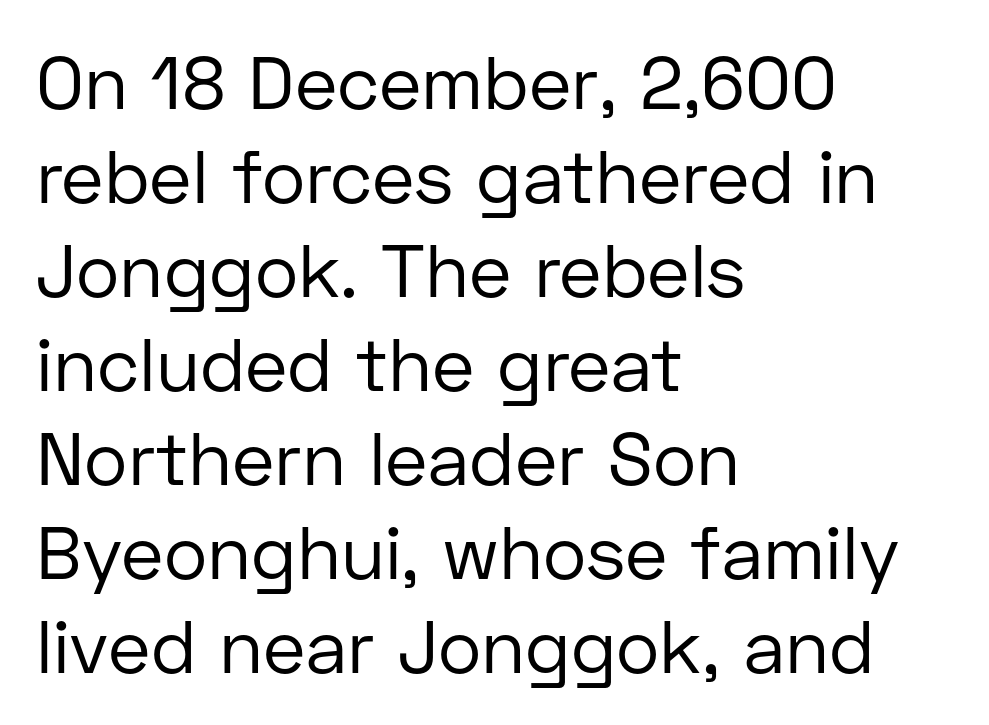
The tracking reads as untouched default to a designer's eye. Anything drawn beneath the words? Only blank space. In terms of posture, this sample is upright. Is this a fixed-width face? No — the glyphs have proportional, varying widths.
